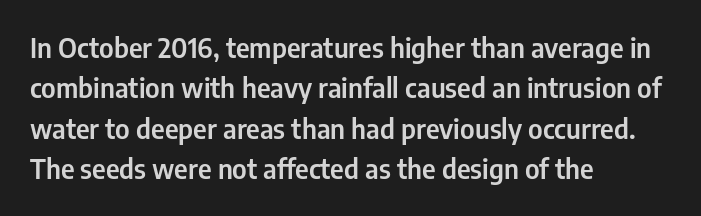
No italicization has been applied; the sample stays upright. This block has exactly the height ordinary leading produces. Students, note that the glyphs here touch the page at normal intervals. Typeset ragged right — the left edge is the straight one.
